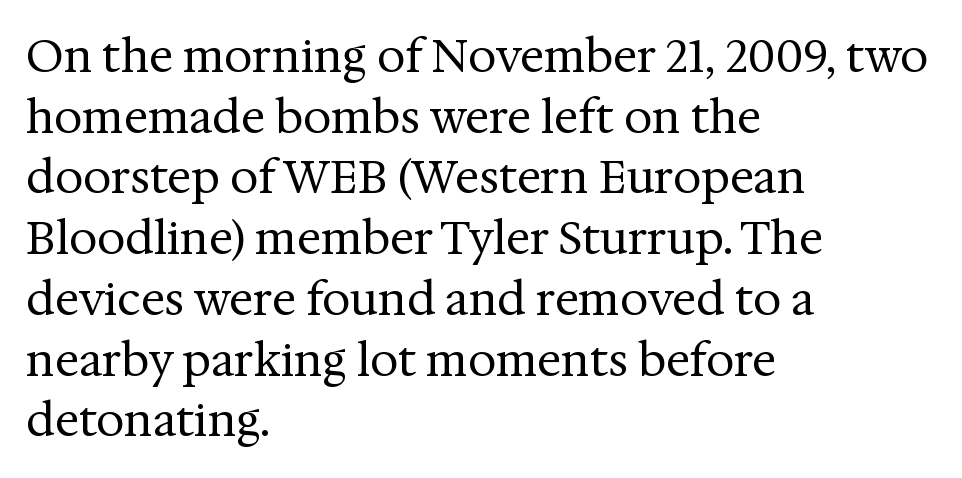
Q: Is the text bold? A: No.
Q: Is the text italic (slanted)? A: No, it is upright.
Q: Is the typeface a serif or a sans-serif typeface? A: Serif.
Q: Is the text underlined? A: No.
Q: How is the paragraph aligned? A: Left-aligned.
Q: Is the spacing between letters normal or unusually wide? A: Normal.
Q: Is the spacing between lines tight, normal or loose? A: Normal.
Q: Width (condensed, normal, or wide)? A: Normal.
Q: Stroke contrast? A: Medium.
Q: x-height? A: Medium.
Q: Monospaced? A: No.
